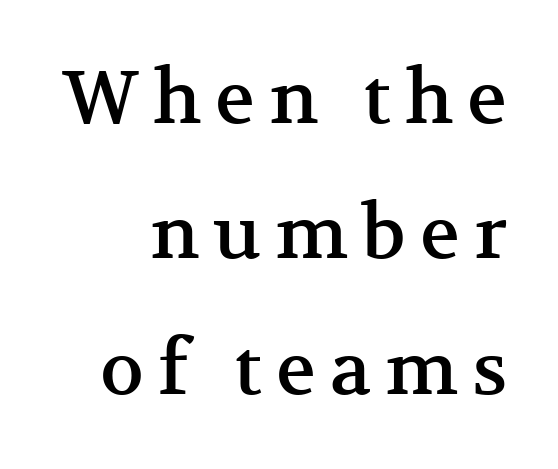
Bare-footed words on every line. Varying glyph widths throughout — classic text-font behaviour. To sum up the face: it has serifs. The font's upright variant was chosen for this text.
